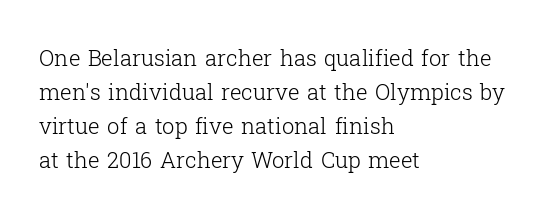
Q: Is the text bold? A: No.
Q: Is the text italic (slanted)? A: No, it is upright.
Q: Is the text underlined? A: No.
Q: How is the paragraph aligned? A: Left-aligned.
Q: Is the spacing between letters normal or unusually wide? A: Normal.
Q: Is the spacing between lines tight, normal or loose? A: Normal.
